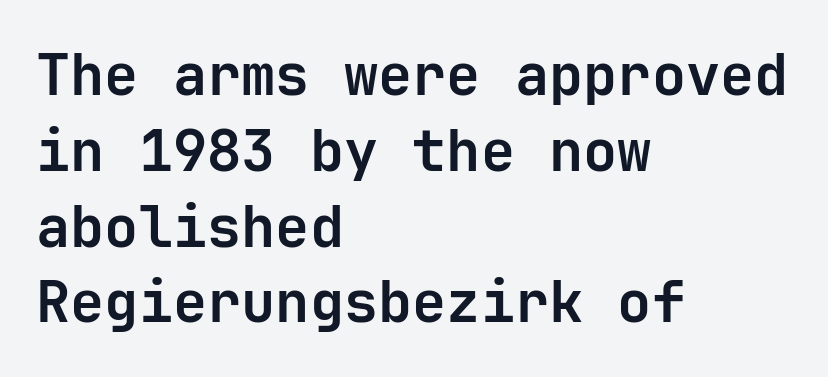
Q: Is the text bold? A: Yes.
Q: Is the text italic (slanted)? A: No, it is upright.
Q: Is the typeface a serif or a sans-serif typeface? A: Sans-serif.
Q: Is the text underlined? A: No.
Q: How is the paragraph aligned? A: Left-aligned.
Q: Is the spacing between letters normal or unusually wide? A: Normal.
Q: Is the spacing between lines tight, normal or loose? A: Normal.
Q: Width (condensed, normal, or wide)? A: Normal.
Q: Stroke contrast? A: Low.
Q: x-height? A: Medium.
Q: Monospaced? A: Yes.
